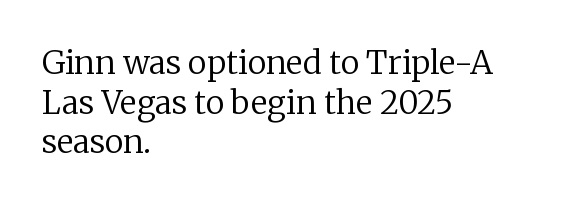
{"serif": "yes", "italic": "no", "bold": "no", "weight": "regular", "width": "normal", "stroke_contrast": "low", "x_height": "medium", "monospaced": "no", "underline": "no", "align": "left", "line_spacing_ratio": 1.24, "letter_spacing": "normal", "letter_spacing_em": 0.0, "glyph_px": 32}
